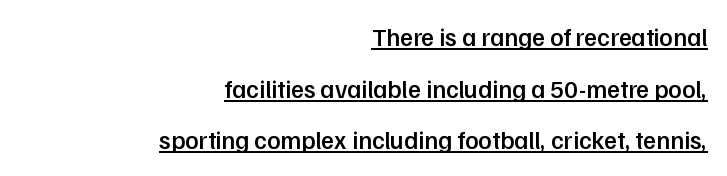
The image shows 25 px text type, upright; set right-aligned, loose line spacing (2.07x), normal letter spacing, underlined.
